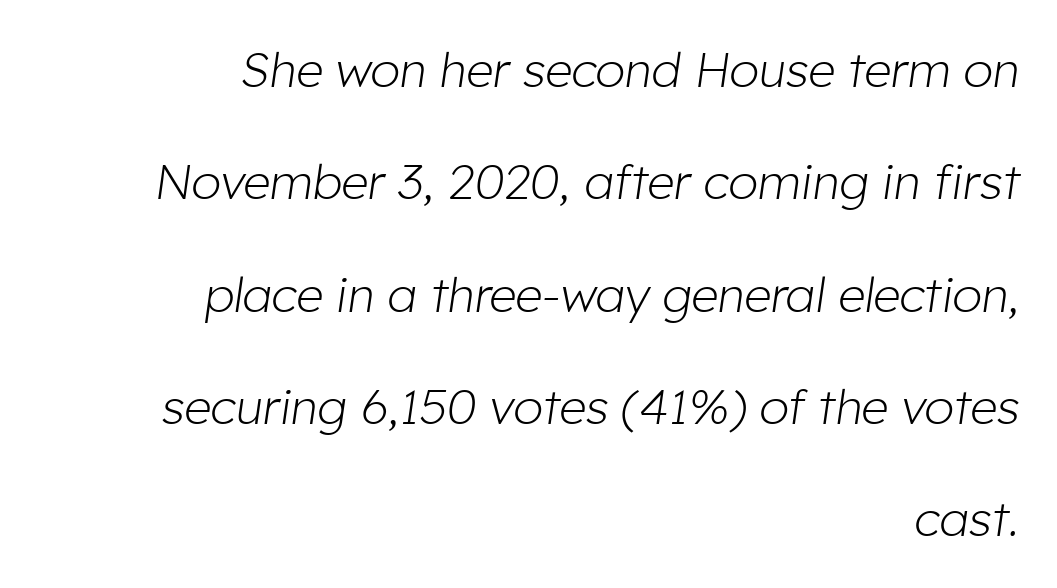
Q: Is the text bold? A: No.
Q: Is the text italic (slanted)? A: Yes, it leans right by about 8 degrees.
Q: Is the text underlined? A: No.
Q: How is the paragraph aligned? A: Right-aligned.
Q: Is the spacing between letters normal or unusually wide? A: Normal.
Q: Is the spacing between lines tight, normal or loose? A: Loose.
Q: Width (condensed, normal, or wide)? A: Normal.
Q: Stroke contrast? A: Low.
Q: x-height? A: Medium.
Q: Monospaced? A: No.
